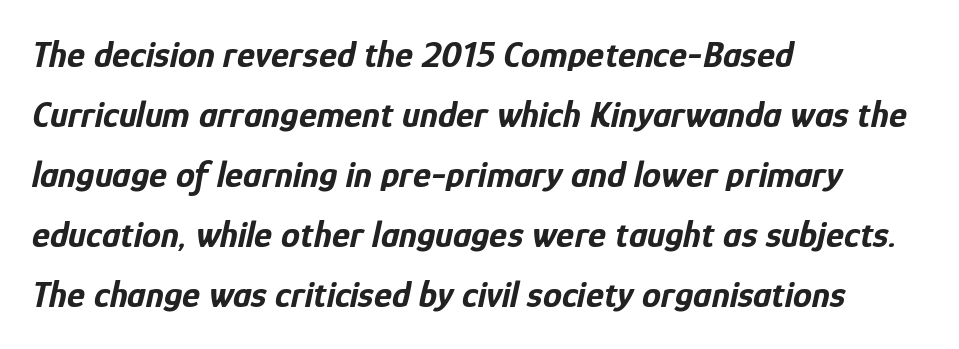
The image shows 38 px bold, condensed type, italic (leaning right); set left-aligned, normal line spacing (1.58x), normal letter spacing, not underlined; low stroke contrast and a medium x-height.
